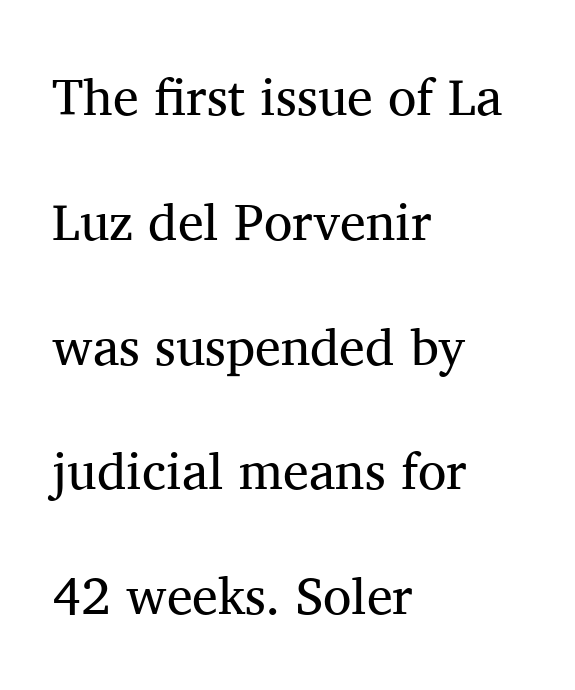
The image shows 52 px regular-weight serif type, upright; set left-aligned, loose line spacing (2.4x), normal letter spacing, not underlined; medium stroke contrast and a medium x-height.
